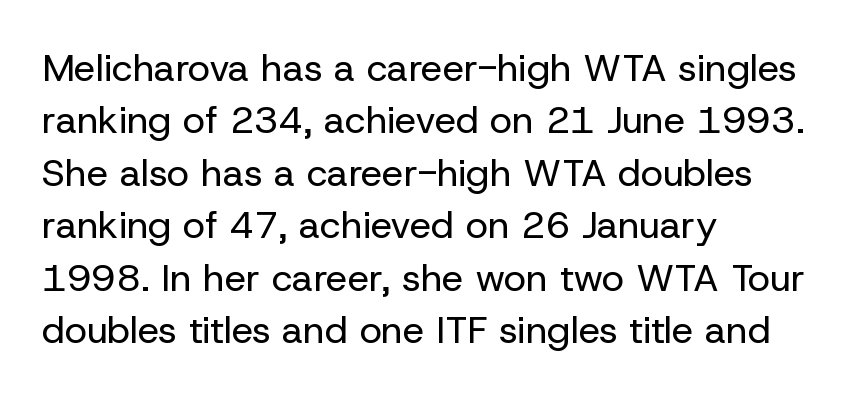
The image shows 38 px regular-weight sans-serif type, upright; set left-aligned, normal line spacing (1.38x), normal letter spacing, not underlined; low stroke contrast and a medium x-height.
